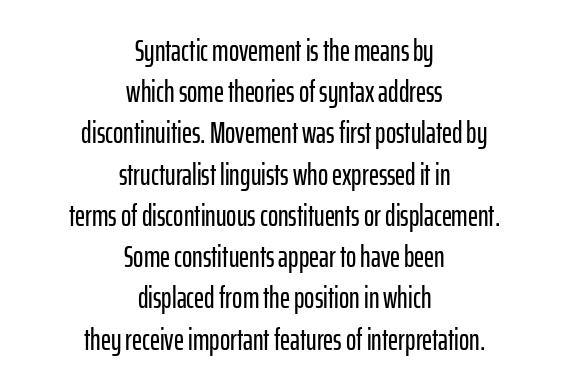
{"serif": "no", "italic": "no", "width": "condensed", "stroke_contrast": "low", "x_height": "medium", "monospaced": "no", "underline": "no", "align": "center", "line_spacing": "normal", "line_spacing_ratio": 1.33, "letter_spacing": "normal", "letter_spacing_em": 0.0, "glyph_px": 31}
